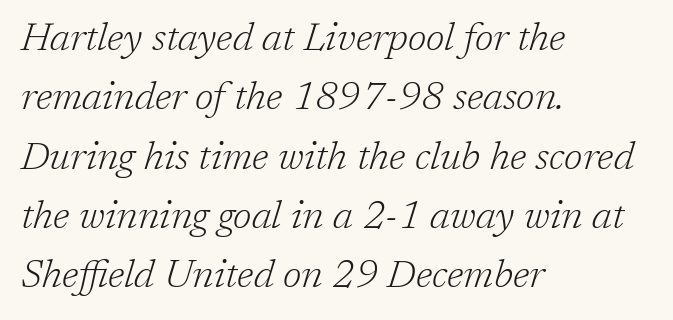
Notice how the stems are inclined rather than vertical — that's the hallmark of italics. The font is comparable to plain body text, perhaps lighter. The leading is moderate, giving the passage an even texture. Does extra space separate the letters? No, they use regular spacing. Lines of text with bare space underneath.
